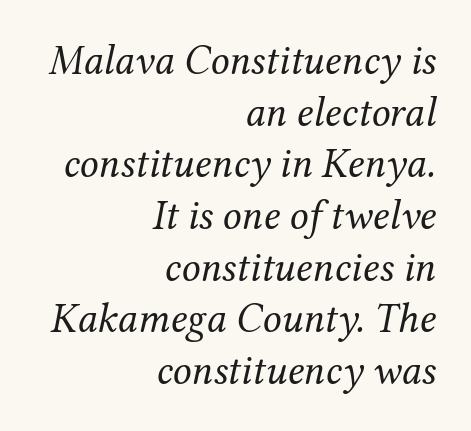
The image shows 42 px regular-weight serif type, italic (leaning right); set right-aligned, line spacing 1.23x, normal letter spacing, not underlined; medium stroke contrast and a medium x-height.
